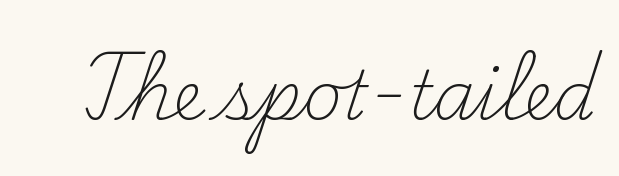
Q: Is the text bold? A: No.
Q: Is the text italic (slanted)? A: Yes.
Q: Is the text underlined? A: No.
Q: Is the spacing between letters normal or unusually wide? A: Normal.
Q: Width (condensed, normal, or wide)? A: Normal.
Q: Stroke contrast? A: Medium.
Q: x-height? A: Small.
Q: Monospaced? A: No.
